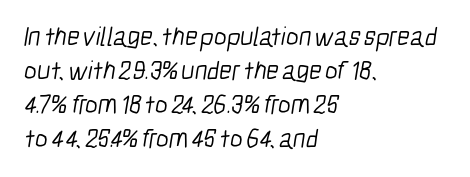
{"bold": "no", "underline": "no", "align": "left", "line_spacing": "normal", "line_spacing_ratio": 1.26, "letter_spacing": "normal", "letter_spacing_em": 0.0, "glyph_px": 27}
